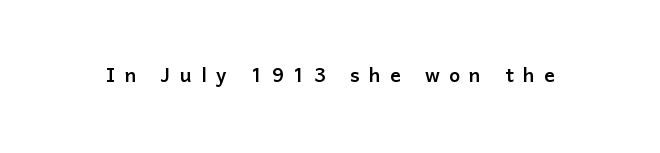
The image shows 26 px text type, upright; set unusually wide letter spacing (+0.36 em), not underlined.
